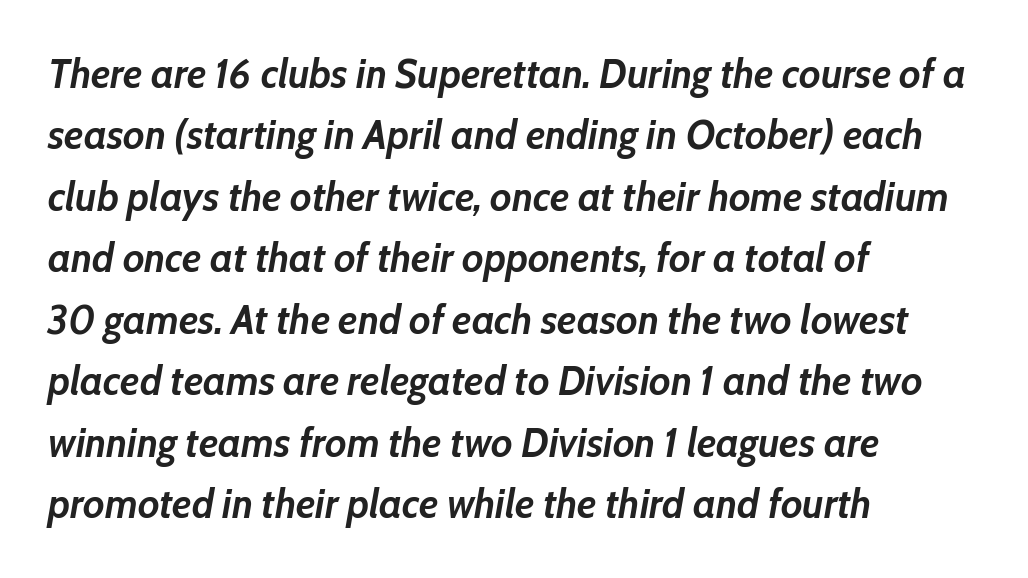
Q: Is the text bold? A: Yes.
Q: Is the text italic (slanted)? A: Yes, it leans right by about 10 degrees.
Q: Is the text underlined? A: No.
Q: How is the paragraph aligned? A: Left-aligned.
Q: Is the spacing between letters normal or unusually wide? A: Normal.
Q: Is the spacing between lines tight, normal or loose? A: Normal.
Q: Width (condensed, normal, or wide)? A: Normal.
Q: Stroke contrast? A: Low.
Q: x-height? A: Medium.
Q: Monospaced? A: No.
